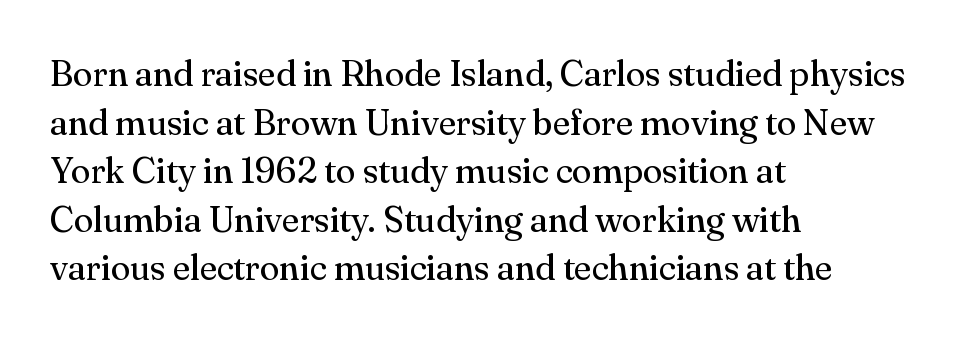
The image shows 36 px regular-weight serif type, upright; set left-aligned, normal line spacing (1.35x), normal letter spacing, not underlined; medium stroke contrast and a small x-height.
